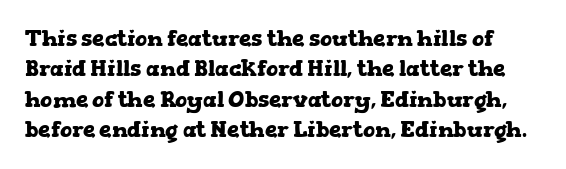
{"italic": "no", "bold": "yes", "underline": "no", "line_spacing": "normal", "line_spacing_ratio": 1.38, "letter_spacing": "normal", "letter_spacing_em": 0.0, "glyph_px": 22}
